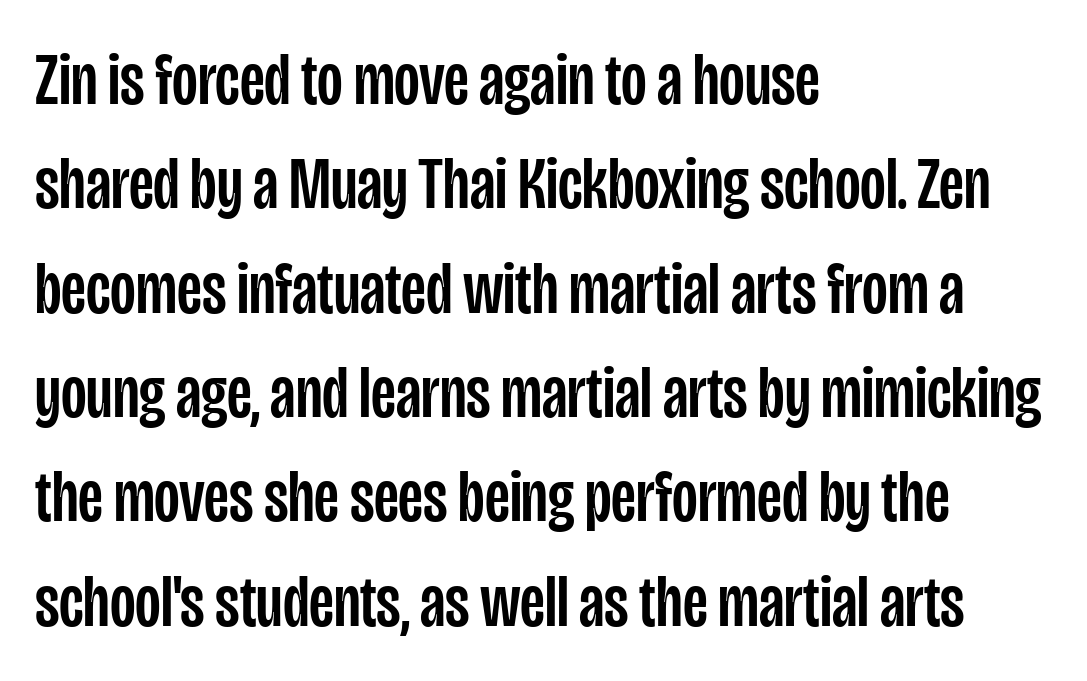
Q: Is the text italic (slanted)? A: No, it is upright.
Q: Is the typeface a serif or a sans-serif typeface? A: Sans-serif.
Q: Is the text underlined? A: No.
Q: How is the paragraph aligned? A: Left-aligned.
Q: Is the spacing between letters normal or unusually wide? A: Normal.
Q: Is the spacing between lines tight, normal or loose? A: Normal.
Q: Width (condensed, normal, or wide)? A: Condensed.
Q: Stroke contrast? A: Low.
Q: x-height? A: Large.
Q: Monospaced? A: No.
